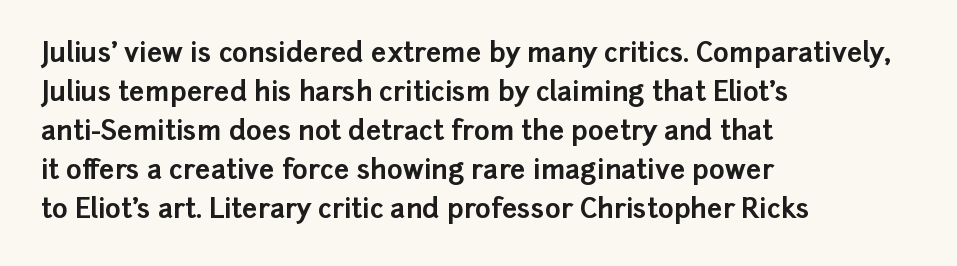
The image shows 27 px bold type, upright; set left-aligned, normal line spacing (1.44x), normal letter spacing, not underlined.
